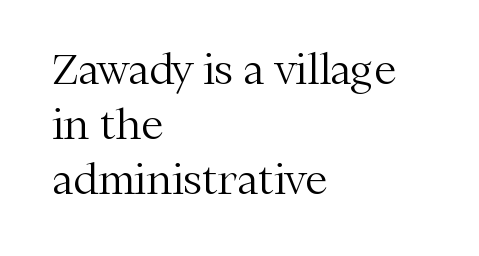
In terms of posture, this sample is upright. Type style note: has serifs. The lines are quadded left. The foot of each line stays bare and open.
